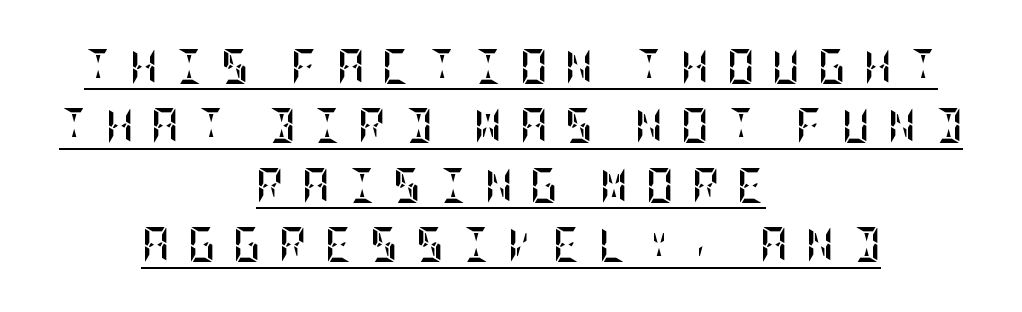
Layout note: lines centered. The vertical gap from one line to the next is medium. Does the lettering tilt? It doesn't — this is upright. The glyphs are accompanied by a horizontal stroke just below them. Is the type bold? Yes — the strokes are clearly thick and heavy.
